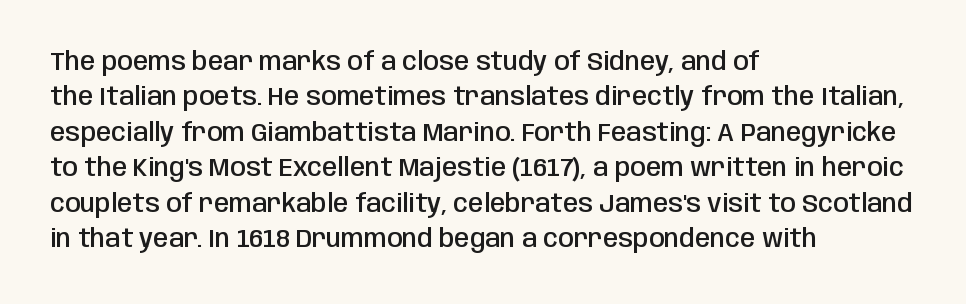
Q: Is the text bold? A: Semi-bold.
Q: Is the text italic (slanted)? A: No, it is upright.
Q: Is the text underlined? A: No.
Q: How is the paragraph aligned? A: Left-aligned.
Q: Is the spacing between letters normal or unusually wide? A: Normal.
Q: Is the spacing between lines tight, normal or loose? A: Normal.
